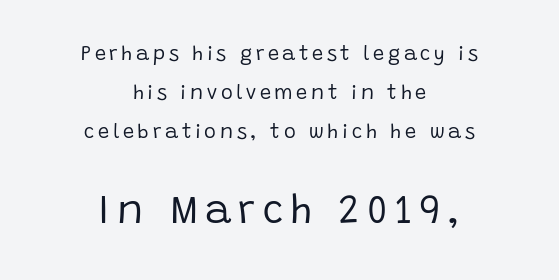
The image shows 40 px regular-weight sans-serif type, upright; set centered, loose line spacing (1.94x), not underlined; the second (bottom) block is 2.0x larger; low stroke contrast and a large x-height.
